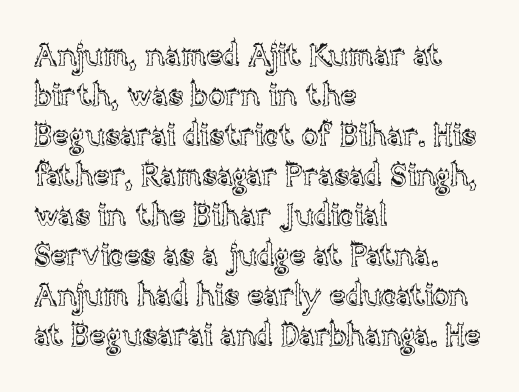
Q: Is the text italic (slanted)? A: No, it is upright.
Q: Is the text underlined? A: No.
Q: How is the paragraph aligned? A: Left-aligned.
Q: Is the spacing between letters normal or unusually wide? A: Normal.
Q: Is the spacing between lines tight, normal or loose? A: Normal.
Q: Width (condensed, normal, or wide)? A: Normal.
Q: x-height? A: Large.
Q: Monospaced? A: No.
